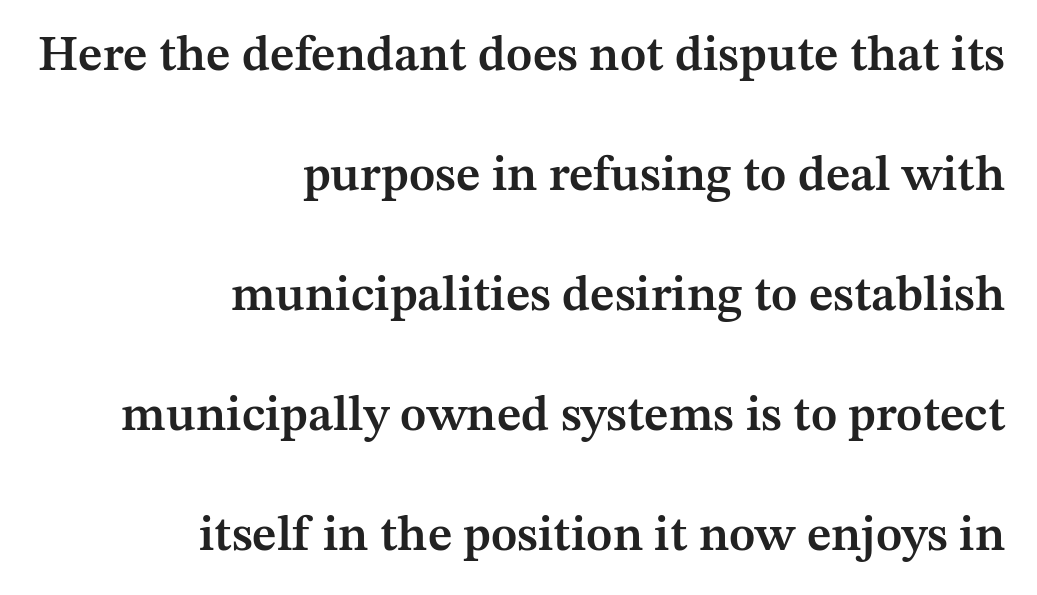
The image shows 49 px semibold serif type, upright; set right-aligned, loose line spacing (2.45x), normal letter spacing, not underlined; medium stroke contrast and a medium x-height.
